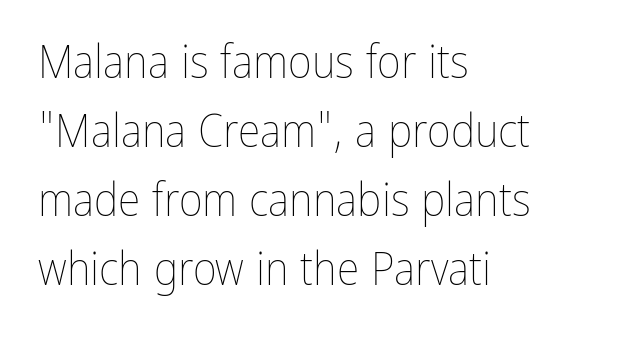
Here the glyphs are tracked normally, forming tight word shapes. A typesetter would mark this as roman, not italic. One glance says typical: line gaps are just what's usual. Beneath every word, the page is bare.
